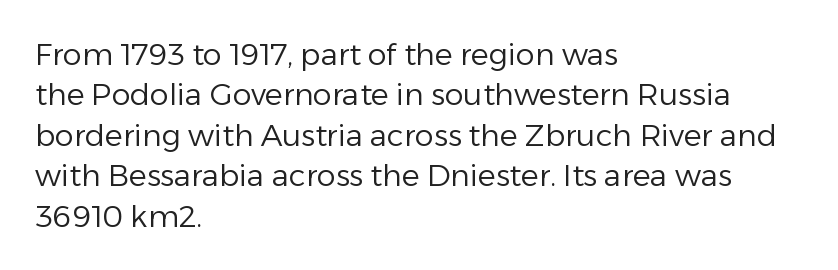
Q: Is the text bold? A: No.
Q: Is the text italic (slanted)? A: No, it is upright.
Q: Is the typeface a serif or a sans-serif typeface? A: Sans-serif.
Q: Is the text underlined? A: No.
Q: How is the paragraph aligned? A: Left-aligned.
Q: Is the spacing between letters normal or unusually wide? A: Normal.
Q: Is the spacing between lines tight, normal or loose? A: Normal.
Q: Width (condensed, normal, or wide)? A: Normal.
Q: Stroke contrast? A: Low.
Q: x-height? A: Medium.
Q: Monospaced? A: No.
